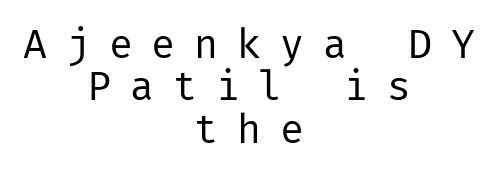
The letters stand straight up with perfectly vertical stems. Every row of glyphs is offset so its center matches the block's center. Unmarked baselines from the first word to the last. Nothing sits at the stroke ends, so this counts as sans-serif. Inter-character spacing is expanded well beyond the font's built-in metrics. The characters are drawn with everyday or finer stroke widths.
